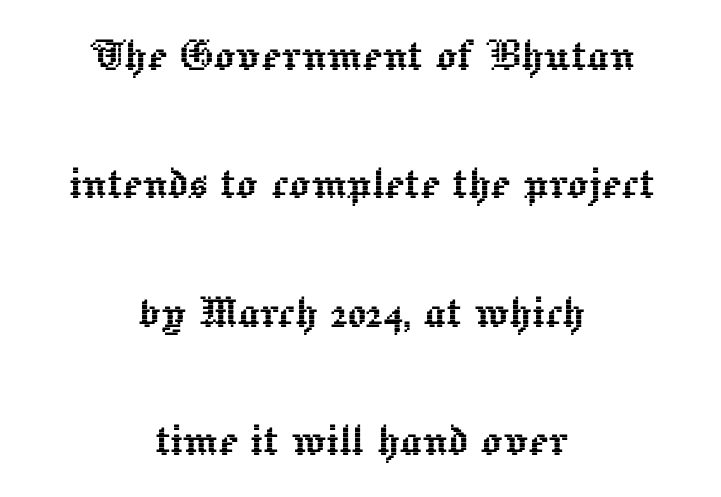
Proportional: the letters do not fall into vertical columns. Both edges are ragged and mirror each other, which tells us the setting is centered. The area under the type is left untouched. This is roman type, the default non-slanted kind. Standard letterfit; no display-style spreading of the glyphs.
